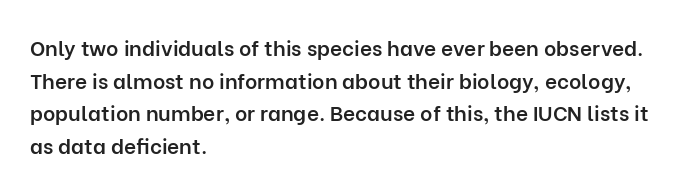
{"italic": "no", "bold": "semi", "underline": "no", "align": "left", "line_spacing": "normal", "line_spacing_ratio": 1.55, "letter_spacing": "normal", "letter_spacing_em": 0.0, "glyph_px": 21}
